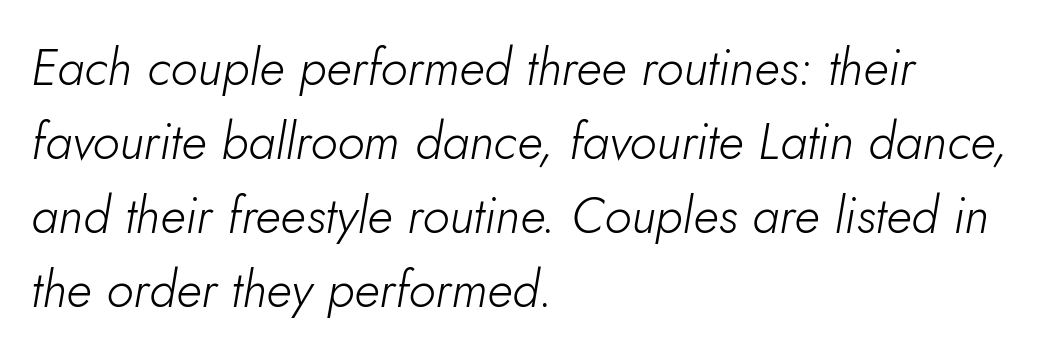
{"italic": "yes", "lean": "right", "slant_degrees": 5, "bold": "no", "weight": "light", "width": "normal", "stroke_contrast": "low", "x_height": "small", "monospaced": "no", "underline": "no", "align": "left", "line_spacing": "normal", "line_spacing_ratio": 1.48, "letter_spacing": "normal", "letter_spacing_em": 0.0, "glyph_px": 50}
